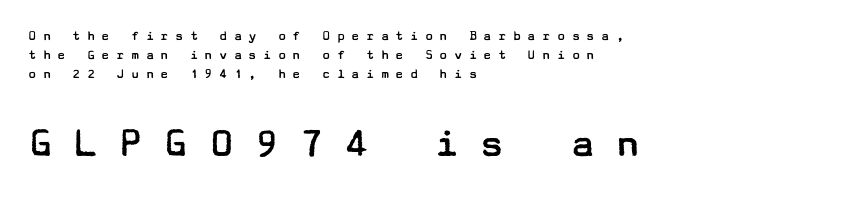
Type size steps up from the first block to the second. No feet cap the strokes, marking this as sans-serif type. The lettering holds an erect, upright posture throughout. Weight class: somewhere from thin through regular. Leftover space on each line is placed entirely after the last word. The vertical gap from one line to the next is medium.
